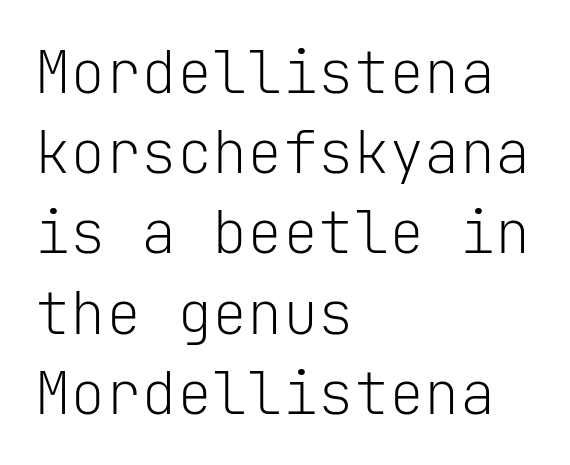
{"serif": "no", "italic": "no", "bold": "no", "weight": "light", "width": "normal", "stroke_contrast": "low", "x_height": "medium", "monospaced": "yes", "underline": "no", "align": "left", "line_spacing": "normal", "line_spacing_ratio": 1.36, "letter_spacing": "normal", "letter_spacing_em": 0.0, "glyph_px": 59}
